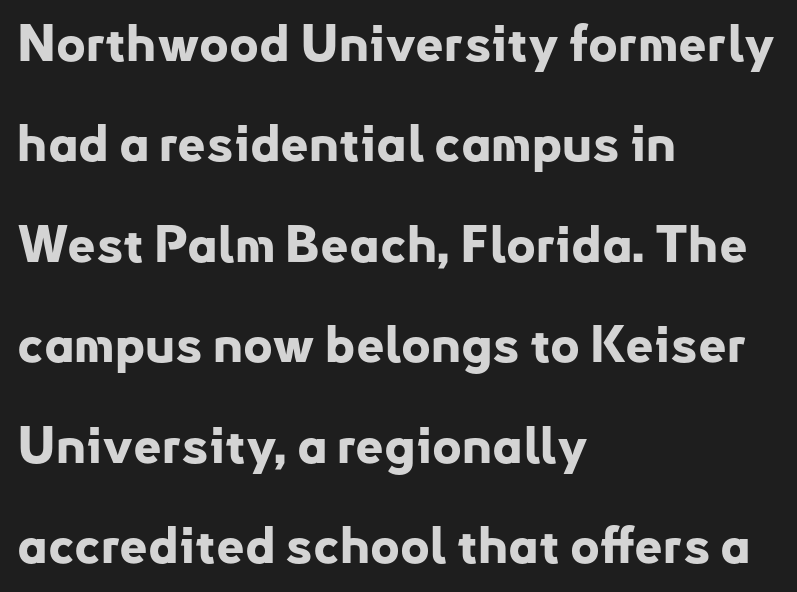
The image shows 50 px bold sans-serif type, upright; set left-aligned, loose line spacing (2.01x), normal letter spacing, not underlined; low stroke contrast and a small x-height.
